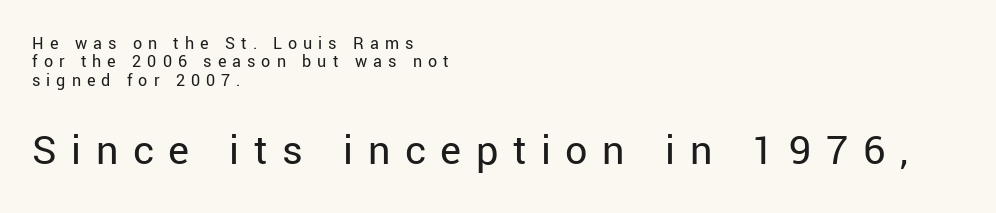
{"serif": "no", "italic": "no", "bold": "no", "weight": "regular", "width": "normal", "stroke_contrast": "low", "x_height": "medium", "monospaced": "no", "underline": "no", "align": "left", "line_spacing": "tight", "line_spacing_ratio": 1.02, "letter_spacing": "wide", "letter_spacing_em": 0.33, "larger_block": "second", "size_ratio": 2.44, "glyph_px": 44}
